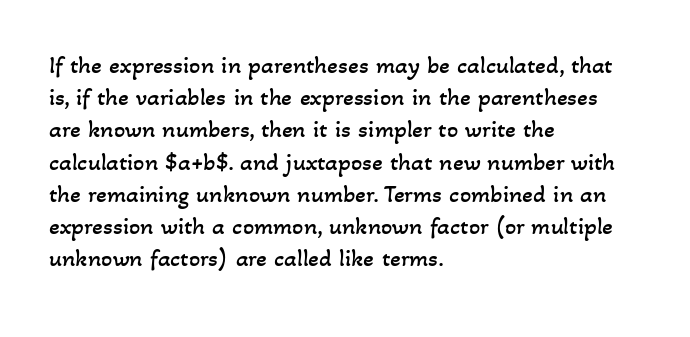
The image shows 25 px text type; set left-aligned, normal line spacing (1.29x), normal letter spacing, not underlined.
